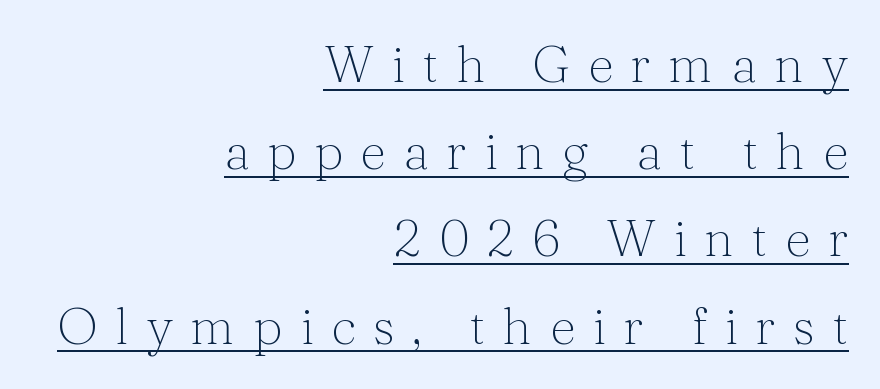
Is this a fixed-width face? No — the glyphs have proportional, varying widths. The face used here is rendered with a markedly widened letterfit. This is the regular roman posture of the typeface. Does a line run under the words? Yes, clearly. Nothing heavy about these letters — not bold at all. The lines in this sample share a right terminus and differ only in where they begin.
